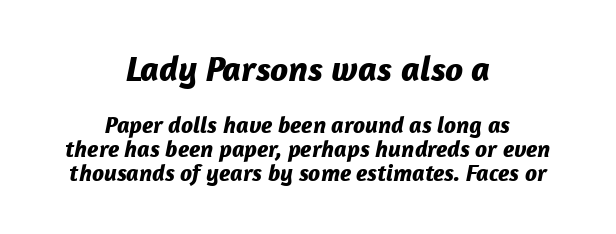
Q: Is the text bold? A: Yes.
Q: Is the text italic (slanted)? A: Yes, it leans right by about 12 degrees.
Q: Is the text underlined? A: No.
Q: How is the paragraph aligned? A: Centered.
Q: Is the spacing between letters normal or unusually wide? A: Normal.
Q: Is the spacing between lines tight, normal or loose? A: Tight.
Q: Which block of text is set in a larger size, the first (top) or the second (bottom)? A: The first (top) one.
Q: Width (condensed, normal, or wide)? A: Normal.
Q: Stroke contrast? A: Low.
Q: x-height? A: Medium.
Q: Monospaced? A: No.
